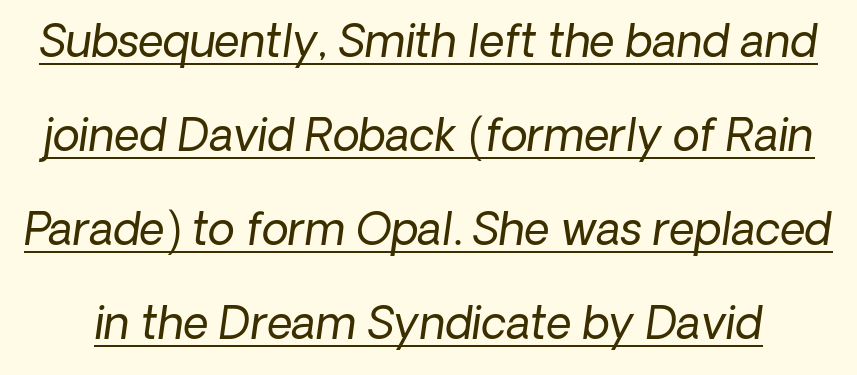
{"italic": "yes", "lean": "right", "slant_degrees": 8, "bold": "no", "weight": "regular", "width": "normal", "stroke_contrast": "low", "x_height": "medium", "monospaced": "no", "underline": "yes", "line_spacing": "loose", "line_spacing_ratio": 2.14, "letter_spacing": "normal", "letter_spacing_em": 0.0, "glyph_px": 44}
